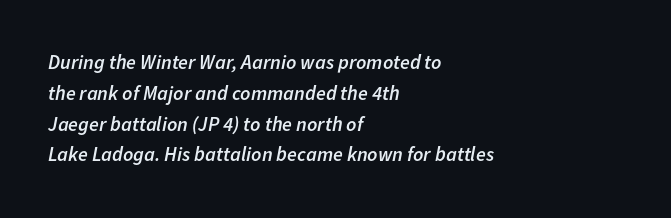
The line-height multiplier appears to be the usual default. A somewhat darkened texture: the type is semibold rather than bold. Only glyphs here, with clear space below each row. Characters are canted at an angle relative to the baseline's perpendicular. Caption: standard tracking, unaltered. The passage is arranged the way most books set body copy — flush left.
